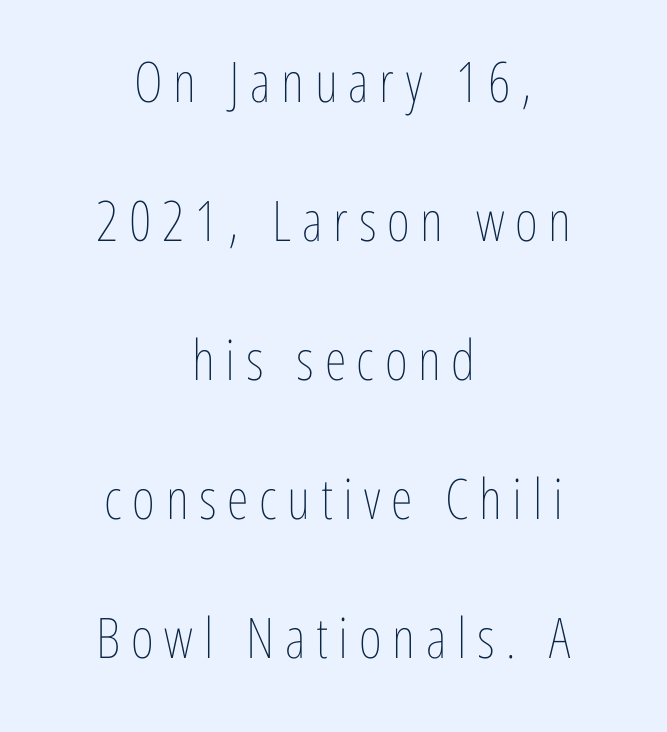
A roman cut, with each character standing at attention. Weight class: somewhere from thin through regular. The passage shown is typed in a proportional face where columns would drift. The lines are quadded center.
